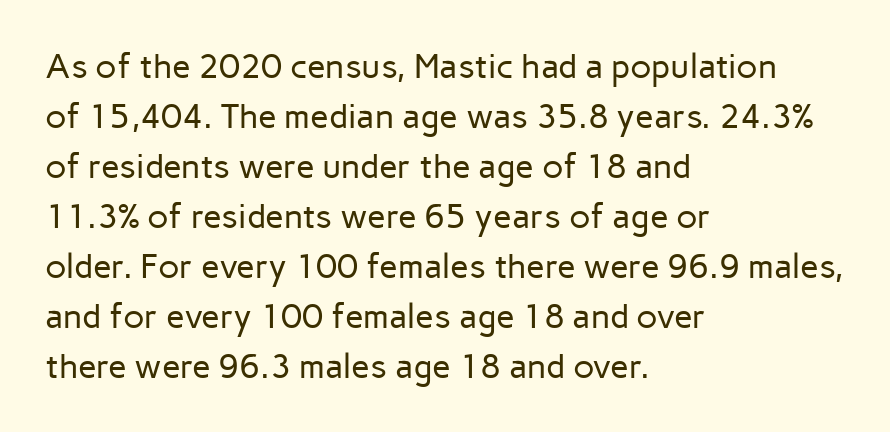
Nope, no serifs anywhere on these letters. Leading: standard. The string is rendered with underlining switched off. Here the designer chose a conventional face with non-uniform glyph widths. No extra ink here — the face is not bold. The letters sit at their default tracking, neither squeezed nor spread.
